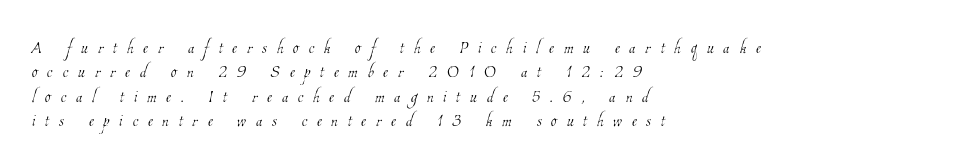
Observe the wide spacing: letters keep a clear distance from each other. Does the copy run flush right? No — it runs flush left. Summary of vertical rhythm: compact, with narrow interline spacing. The letters look calm and open, with moderate or lighter stems.
